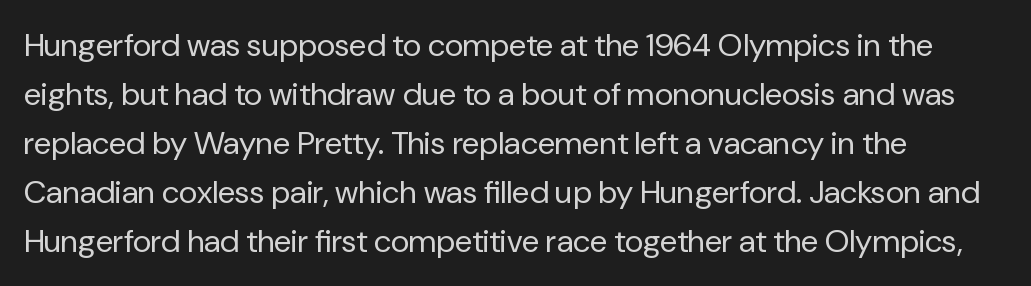
Q: Is the text bold? A: No.
Q: Is the text italic (slanted)? A: No, it is upright.
Q: Is the typeface a serif or a sans-serif typeface? A: Sans-serif.
Q: Is the text underlined? A: No.
Q: How is the paragraph aligned? A: Left-aligned.
Q: Is the spacing between letters normal or unusually wide? A: Normal.
Q: Is the spacing between lines tight, normal or loose? A: Normal.
Q: Width (condensed, normal, or wide)? A: Normal.
Q: Stroke contrast? A: Low.
Q: x-height? A: Medium.
Q: Monospaced? A: No.
